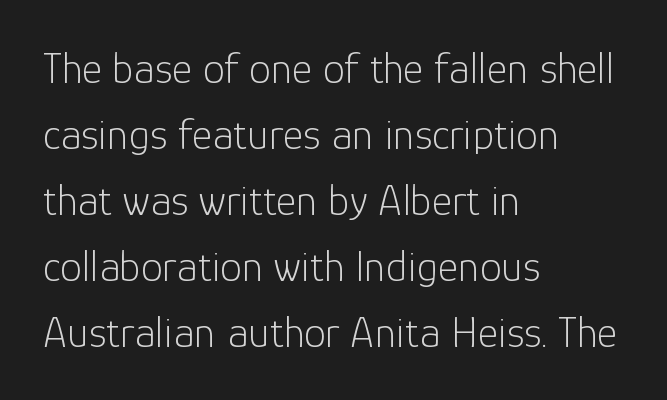
The image shows 44 px light sans-serif type, upright; set left-aligned, normal line spacing (1.5x), normal letter spacing, not underlined; low stroke contrast and a medium x-height.
